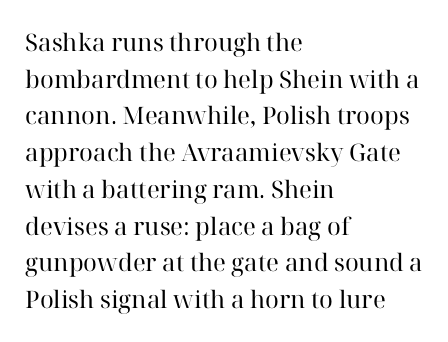
Standard letterfit; no display-style spreading of the glyphs. No chunkiness to these letters — they're not bold. This is roman type, the default non-slanted kind. Does the copy run flush right? No — it runs flush left.
